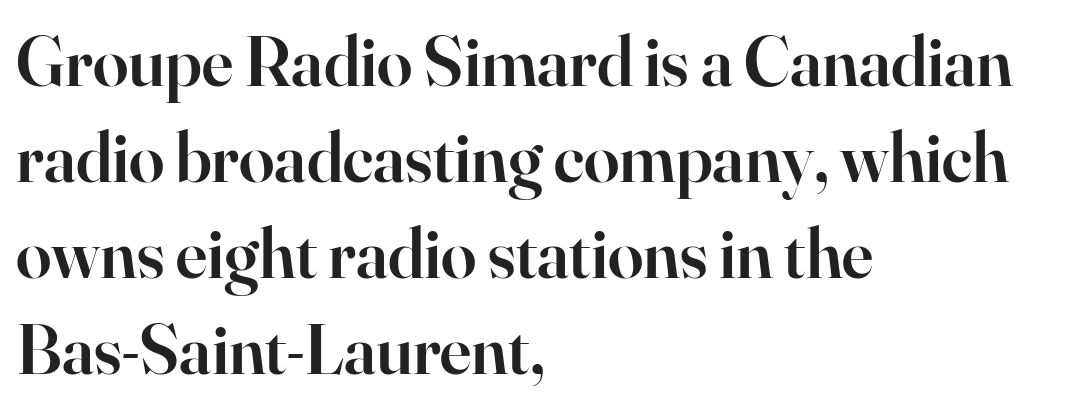
Q: Is the text bold? A: Semi-bold.
Q: Is the text italic (slanted)? A: No, it is upright.
Q: Is the typeface a serif or a sans-serif typeface? A: Serif.
Q: Is the text underlined? A: No.
Q: How is the paragraph aligned? A: Left-aligned.
Q: Is the spacing between letters normal or unusually wide? A: Normal.
Q: Is the spacing between lines tight, normal or loose? A: Normal.
Q: Width (condensed, normal, or wide)? A: Normal.
Q: Stroke contrast? A: High.
Q: x-height? A: Small.
Q: Monospaced? A: No.
